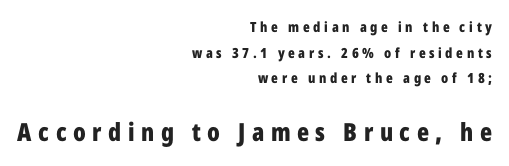
The image shows 25 px bold type, upright; set right-aligned, line spacing 1.83x, unusually wide letter spacing (+0.26 em), not underlined; the second (bottom) block is 1.79x larger.
